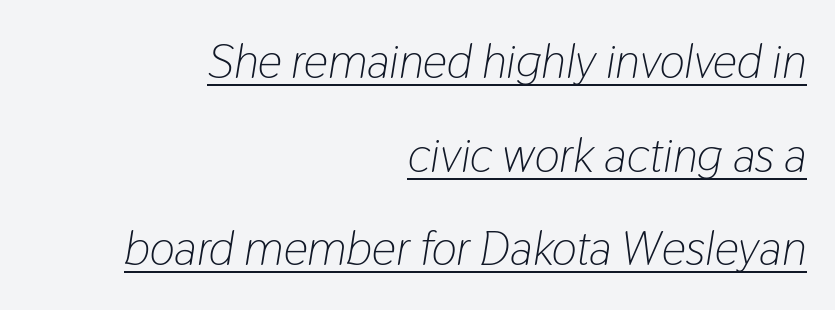
The strokes carry an ordinary text weight at most. Leading is clearly above the norm, producing a sparse column. Glyph-to-glyph distance matches everyday printed text. You can see a thin bar hugging the bottom of the glyphs. Note the varied advance widths — an 'i' is clearly narrower than an 'm'.
